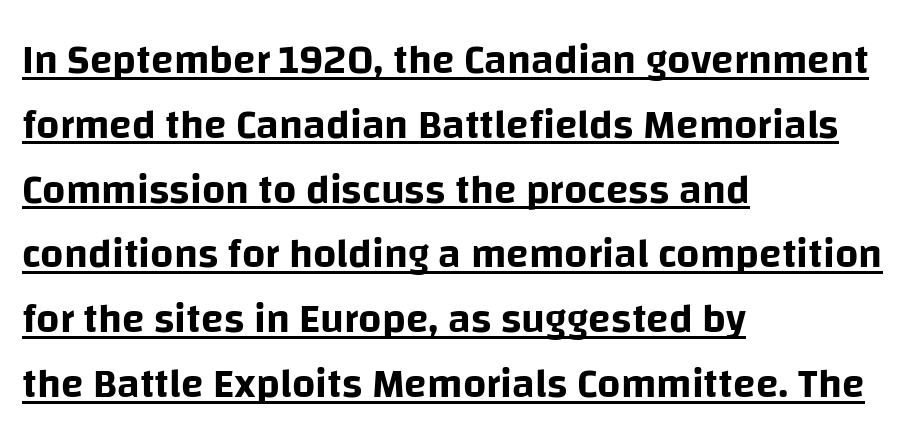
Proportional: the letters do not fall into vertical columns. The words here are underlined. Tracking here is standard; glyphs follow each other at the usual distance. Left-aligned paragraph, ragged on the right. The designer went with a sans here, leaving each stem footless. Regarding leading, the lines here are spaced in the standard way.
